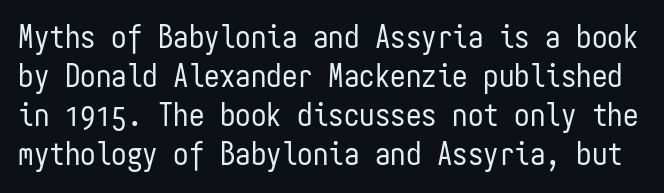
You could count columns in this text — the font is strictly monospaced. If you measured baseline to baseline, you'd find a middling distance. Honestly, the letter spacing is just normal — you wouldn't notice it. Descenders hang freely into open space.
